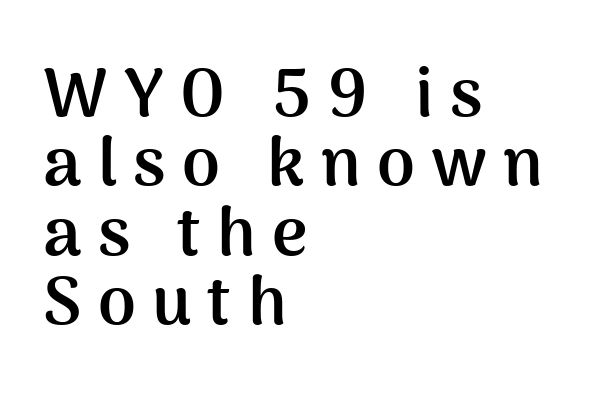
{"serif": "no", "italic": "no", "bold": "yes", "weight": "semibold", "width": "normal", "stroke_contrast": "medium", "x_height": "medium", "monospaced": "no", "underline": "no", "align": "left", "line_spacing": "tight", "line_spacing_ratio": 1.02, "letter_spacing": "wide", "letter_spacing_em": 0.24, "glyph_px": 68}
